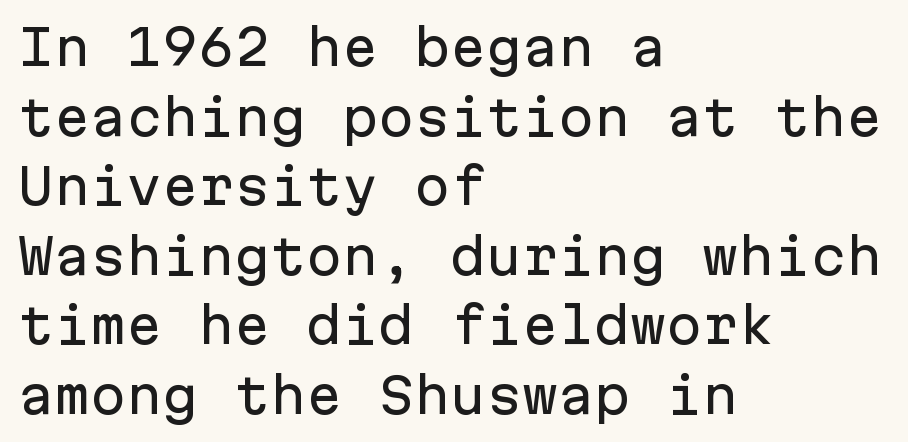
{"serif": "no", "italic": "no", "width": "normal", "stroke_contrast": "low", "x_height": "medium", "monospaced": "yes", "underline": "no", "align": "left", "line_spacing": "normal", "line_spacing_ratio": 1.45, "letter_spacing": "normal", "letter_spacing_em": 0.0, "glyph_px": 48}
